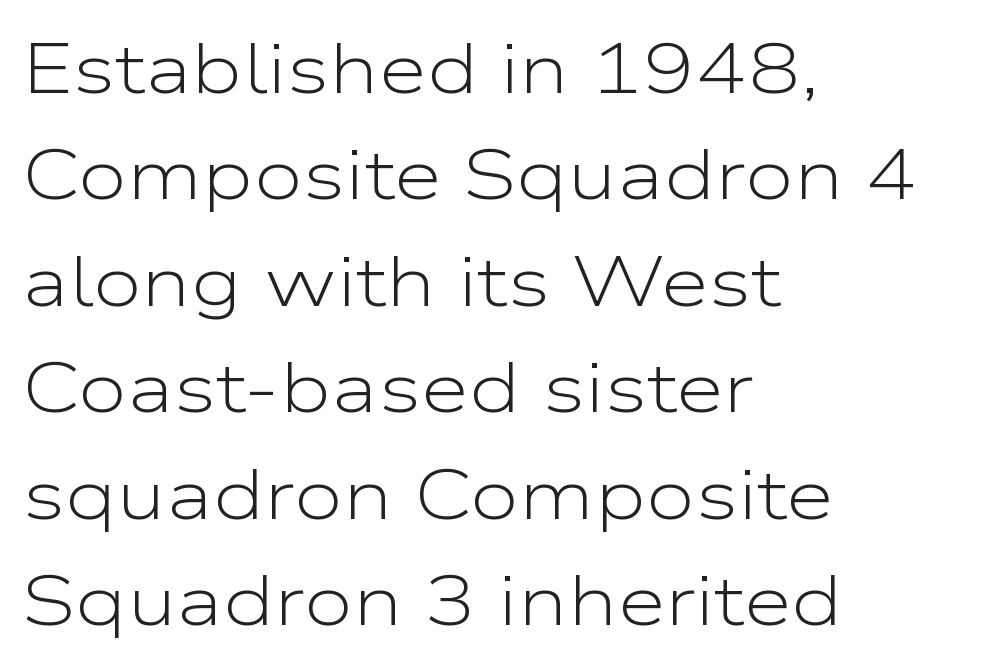
The image shows 70 px light, wide sans-serif type, upright; set left-aligned, normal line spacing (1.52x), normal letter spacing, not underlined; low stroke contrast and a medium x-height.
